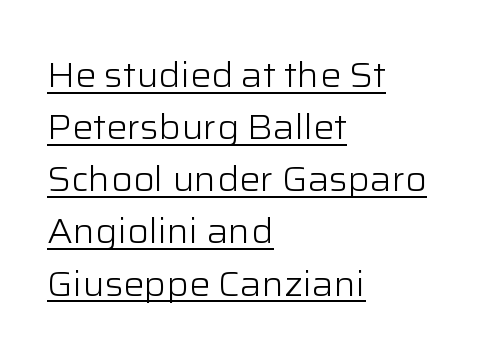
Q: Is the text bold? A: No.
Q: Is the text italic (slanted)? A: No, it is upright.
Q: Is the typeface a serif or a sans-serif typeface? A: Sans-serif.
Q: Is the text underlined? A: Yes.
Q: How is the paragraph aligned? A: Left-aligned.
Q: Is the spacing between letters normal or unusually wide? A: Normal.
Q: Is the spacing between lines tight, normal or loose? A: Normal.
Q: Width (condensed, normal, or wide)? A: Normal.
Q: Stroke contrast? A: Low.
Q: x-height? A: Medium.
Q: Monospaced? A: No.
